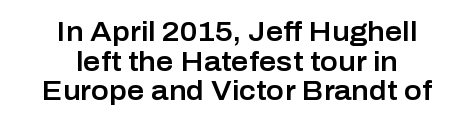
Q: Is the text italic (slanted)? A: No, it is upright.
Q: Is the text underlined? A: No.
Q: How is the paragraph aligned? A: Centered.
Q: Is the spacing between letters normal or unusually wide? A: Normal.
Q: Is the spacing between lines tight, normal or loose? A: Tight.
